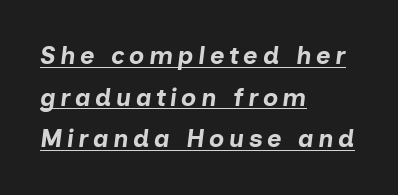
{"italic": "yes", "lean": "right", "slant_degrees": 7, "bold": "yes", "underline": "yes", "align": "left", "line_spacing": "normal", "line_spacing_ratio": 1.67, "glyph_px": 25}
